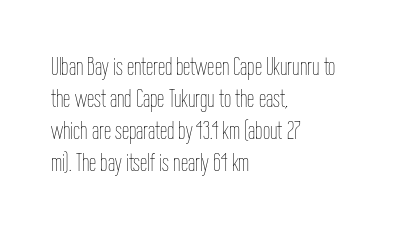
{"italic": "no", "bold": "no", "underline": "no", "align": "left", "line_spacing_ratio": 1.23, "letter_spacing": "normal", "letter_spacing_em": 0.0, "glyph_px": 26}
